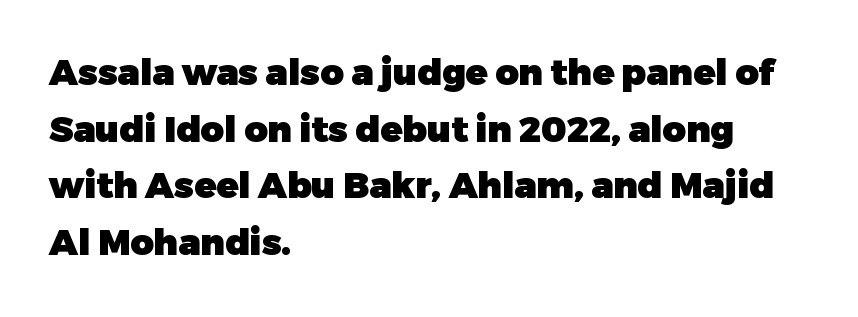
The image shows 36 px heavy sans-serif type, upright; set left-aligned, normal line spacing (1.57x), normal letter spacing, not underlined; low stroke contrast and a medium x-height.
